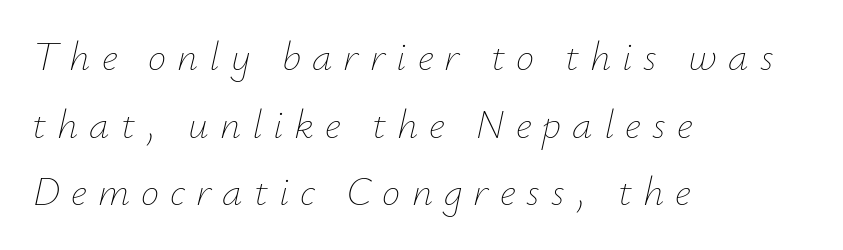
Q: Is the text bold? A: No.
Q: Is the text italic (slanted)? A: Yes, it leans right by about 12 degrees.
Q: Is the text underlined? A: No.
Q: How is the paragraph aligned? A: Left-aligned.
Q: Is the spacing between letters normal or unusually wide? A: Unusually wide.
Q: Is the spacing between lines tight, normal or loose? A: Normal.
Q: Width (condensed, normal, or wide)? A: Normal.
Q: Stroke contrast? A: Low.
Q: x-height? A: Small.
Q: Monospaced? A: No.
